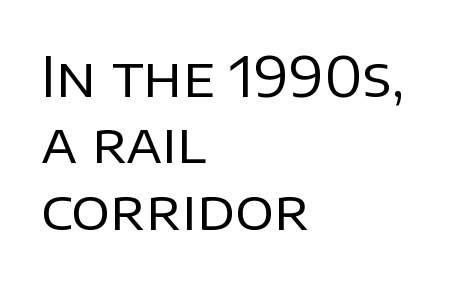
The image shows 54 px regular-weight sans-serif type, upright; set left-aligned, line spacing 1.23x, normal letter spacing, not underlined; low stroke contrast and a large x-height.
